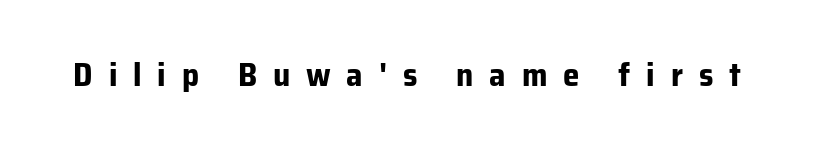
Varying glyph widths throughout — classic text-font behaviour. Tall strokes in this sample are plumb rather than angled. The glyphs have the mass of a bold cut. Note: no serifs on the glyphs. A clean baseline with only descenders dipping below it. Substantial extra tracking has been applied to these lines.
